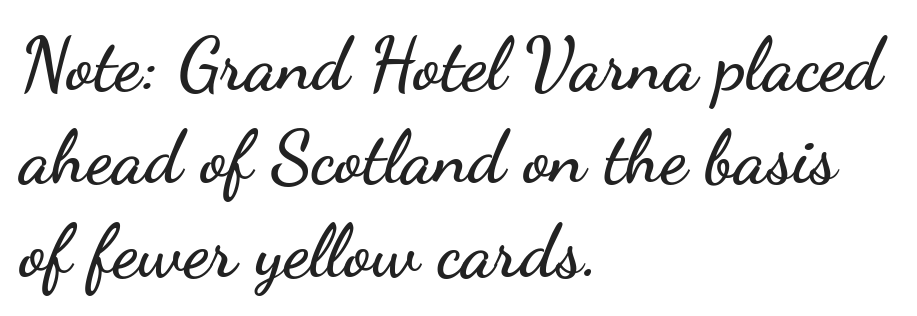
{"serif": "no", "width": "wide", "stroke_contrast": "low", "x_height": "small", "monospaced": "no", "underline": "no", "align": "left", "line_spacing": "normal", "line_spacing_ratio": 1.28, "letter_spacing": "normal", "letter_spacing_em": 0.0, "glyph_px": 73}
